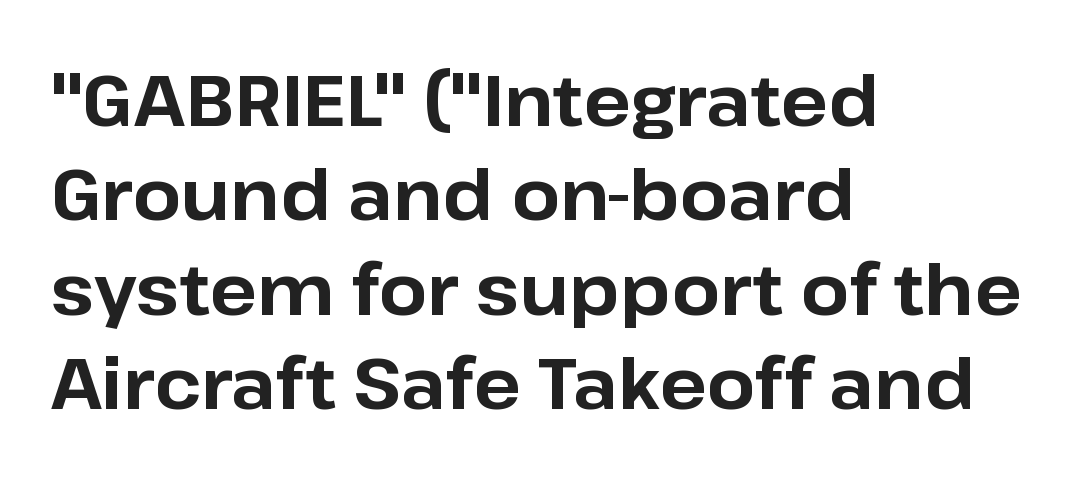
{"serif": "no", "italic": "no", "bold": "yes", "weight": "bold", "width": "normal", "stroke_contrast": "low", "x_height": "medium", "monospaced": "no", "underline": "no", "align": "left", "line_spacing": "normal", "line_spacing_ratio": 1.35, "letter_spacing": "normal", "letter_spacing_em": 0.0, "glyph_px": 70}
